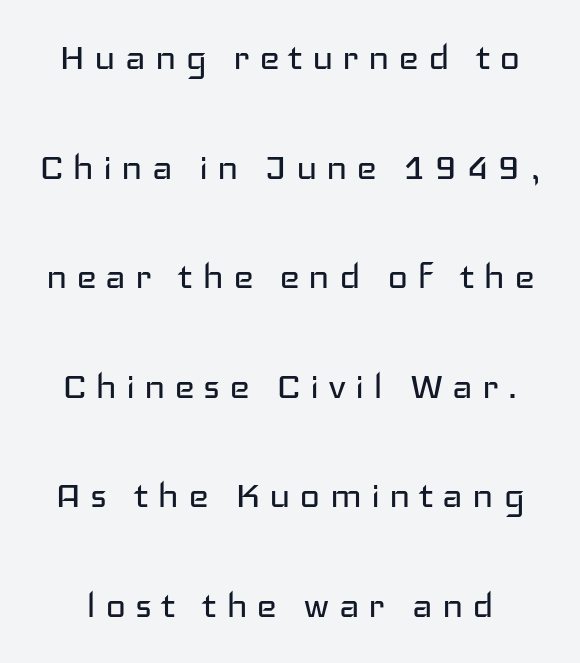
Q: Is the text bold? A: No.
Q: Is the text italic (slanted)? A: No, it is upright.
Q: Is the typeface a serif or a sans-serif typeface? A: Sans-serif.
Q: Is the text underlined? A: No.
Q: Is the spacing between letters normal or unusually wide? A: Unusually wide.
Q: Is the spacing between lines tight, normal or loose? A: Loose.
Q: Width (condensed, normal, or wide)? A: Wide.
Q: Stroke contrast? A: Low.
Q: x-height? A: Medium.
Q: Monospaced? A: No.
